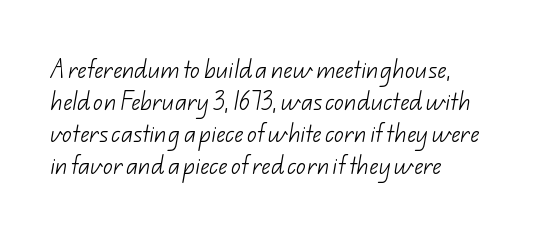
The passage shown has conventional tracking throughout. The vertical gap from one line to the next is medium. Unmarked baselines from the first word to the last. The letterforms sit at book weight or below. A student would call this left alignment; a typographer would say flush left, rag right.
